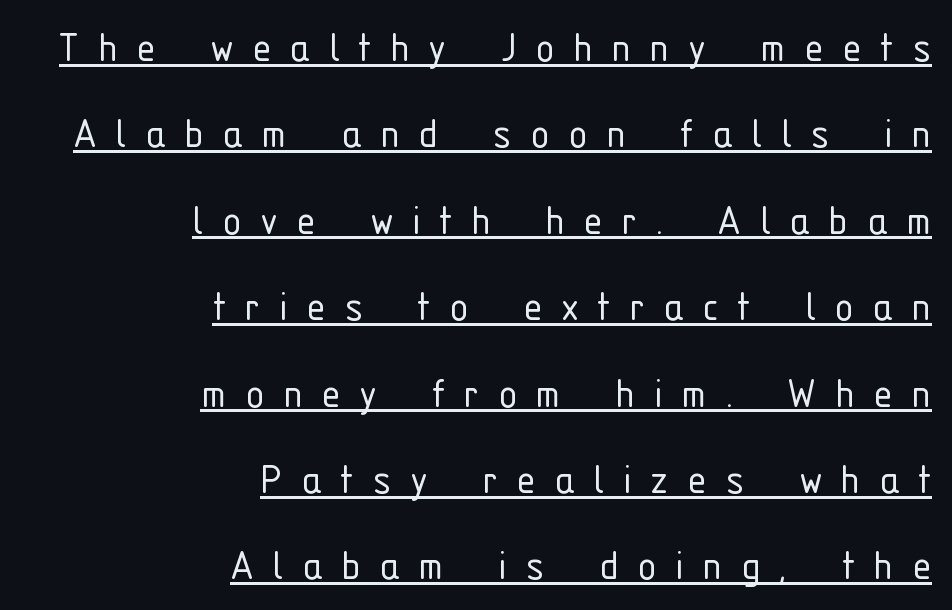
Q: Is the text bold? A: No.
Q: Is the text italic (slanted)? A: No, it is upright.
Q: Is the typeface a serif or a sans-serif typeface? A: Sans-serif.
Q: Is the text underlined? A: Yes.
Q: How is the paragraph aligned? A: Right-aligned.
Q: Is the spacing between letters normal or unusually wide? A: Unusually wide.
Q: Width (condensed, normal, or wide)? A: Condensed.
Q: Stroke contrast? A: Low.
Q: x-height? A: Medium.
Q: Monospaced? A: No.
